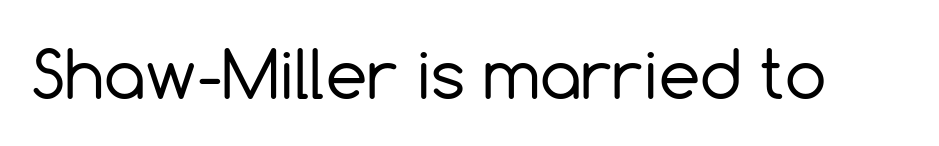
Regarding serifs, this sample does without them. Glyph-to-glyph distance matches everyday printed text. Spacing verdict: proportional, widths tailored to each character. Plain, unruled lines of type. Every stem runs plumb, perpendicular to the baseline.
